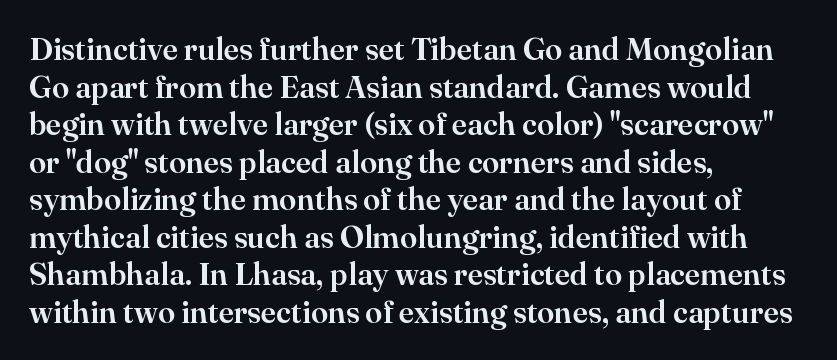
Q: Is the text italic (slanted)? A: No, it is upright.
Q: Is the typeface a serif or a sans-serif typeface? A: Serif.
Q: Is the text underlined? A: No.
Q: How is the paragraph aligned? A: Left-aligned.
Q: Is the spacing between letters normal or unusually wide? A: Normal.
Q: Width (condensed, normal, or wide)? A: Normal.
Q: Stroke contrast? A: High.
Q: x-height? A: Small.
Q: Monospaced? A: No.
